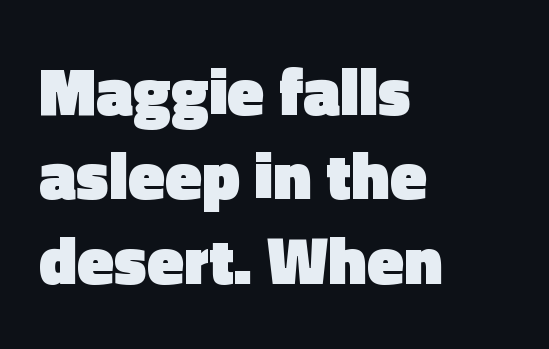
{"serif": "no", "italic": "no", "bold": "yes", "weight": "heavy", "width": "normal", "x_height": "medium", "monospaced": "no", "underline": "no", "align": "left", "line_spacing": "normal", "line_spacing_ratio": 1.26, "letter_spacing": "normal", "letter_spacing_em": 0.0, "glyph_px": 67}
